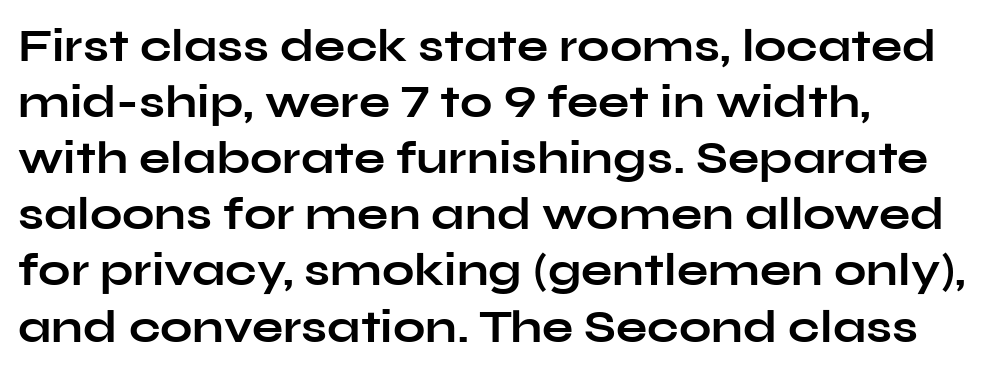
Letters rest on an invisible, unmarked baseline. Letterform terminals end flat and unadorned throughout the passage. These lines stack with their left ends in a neat column. This sample uses plain, unmodified letter spacing. Thick stems and heavy bowls — unmistakably bold.
